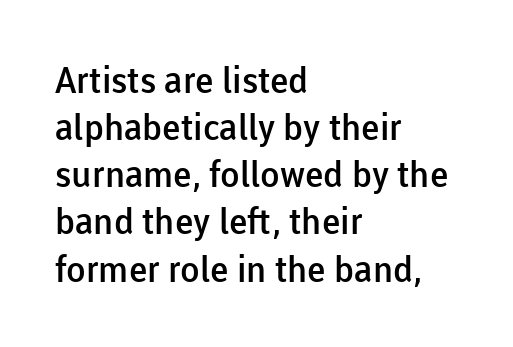
{"serif": "no", "italic": "no", "bold": "semi", "weight": "semibold", "width": "normal", "stroke_contrast": "low", "x_height": "medium", "monospaced": "no", "underline": "no", "align": "left", "line_spacing": "normal", "line_spacing_ratio": 1.31, "letter_spacing": "normal", "letter_spacing_em": 0.0, "glyph_px": 36}
